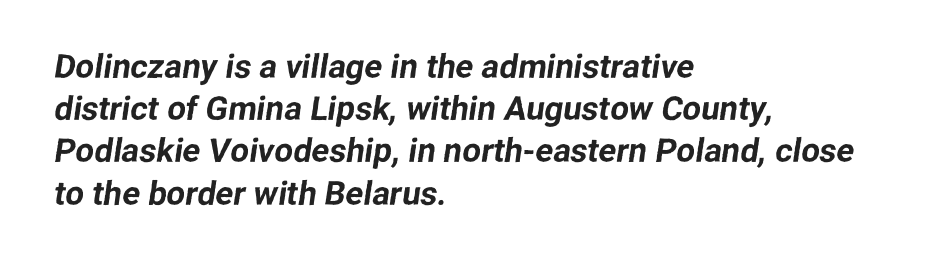
{"serif": "no", "width": "normal", "stroke_contrast": "low", "x_height": "medium", "monospaced": "no", "underline": "no", "align": "left", "line_spacing": "normal", "line_spacing_ratio": 1.28, "letter_spacing": "normal", "letter_spacing_em": 0.0, "glyph_px": 33}
